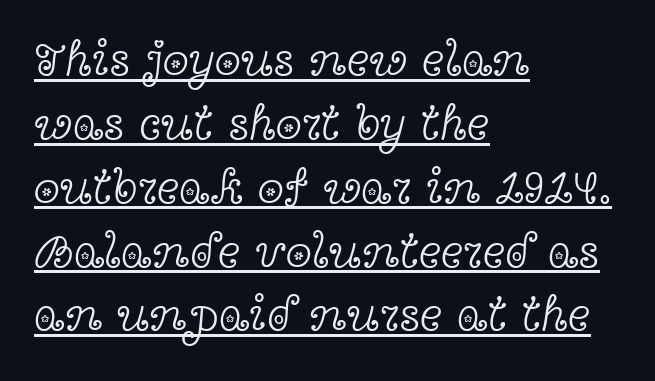
The image shows 48 px light, wide serif type; set left-aligned, normal line spacing (1.33x), normal letter spacing, underlined; a medium x-height.
